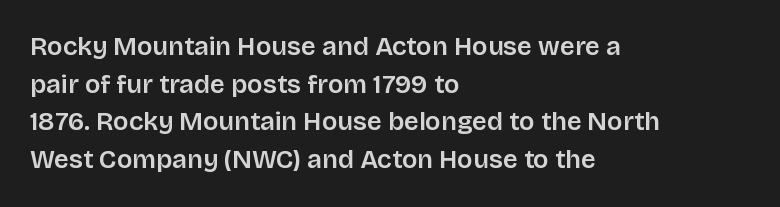
Q: Is the text italic (slanted)? A: No, it is upright.
Q: Is the text underlined? A: No.
Q: How is the paragraph aligned? A: Left-aligned.
Q: Is the spacing between letters normal or unusually wide? A: Normal.
Q: Is the spacing between lines tight, normal or loose? A: Normal.
